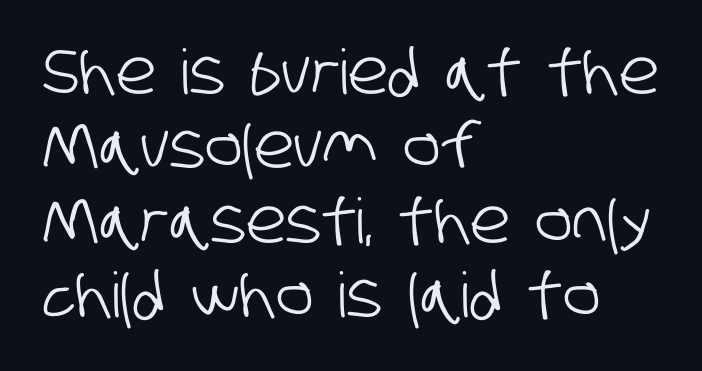
Q: Is the typeface a serif or a sans-serif typeface? A: Sans-serif.
Q: Is the text underlined? A: No.
Q: How is the paragraph aligned? A: Left-aligned.
Q: Is the spacing between letters normal or unusually wide? A: Normal.
Q: Width (condensed, normal, or wide)? A: Condensed.
Q: Stroke contrast? A: Low.
Q: x-height? A: Large.
Q: Monospaced? A: No.
